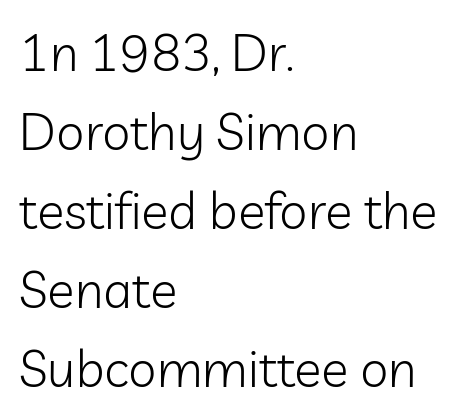
{"serif": "no", "italic": "no", "bold": "no", "weight": "light", "width": "normal", "stroke_contrast": "low", "x_height": "medium", "monospaced": "no", "underline": "no", "align": "left", "line_spacing": "normal", "line_spacing_ratio": 1.55, "letter_spacing": "normal", "letter_spacing_em": 0.0, "glyph_px": 51}
